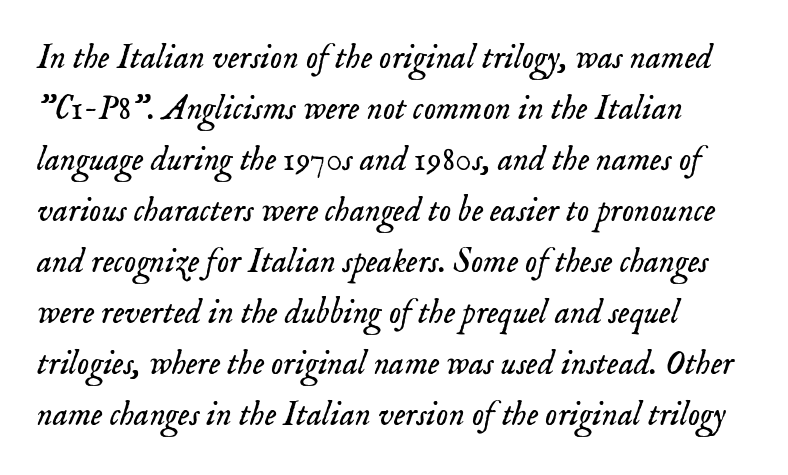
{"serif": "yes", "italic": "yes", "lean": "right", "slant_degrees": 18, "bold": "no", "weight": "light", "width": "normal", "stroke_contrast": "low", "x_height": "small", "monospaced": "no", "underline": "no", "align": "left", "line_spacing": "normal", "line_spacing_ratio": 1.5, "letter_spacing": "normal", "letter_spacing_em": 0.0, "glyph_px": 34}
